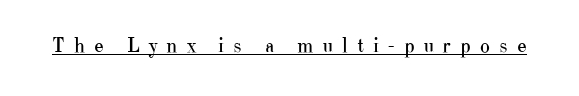
Is the type heavy? It reads as light-to-regular instead. Display-style spreading of the glyphs; the letterfit is very open. This is roman type, the default non-slanted kind. In designer terms, the underline attribute is active on this setting.
